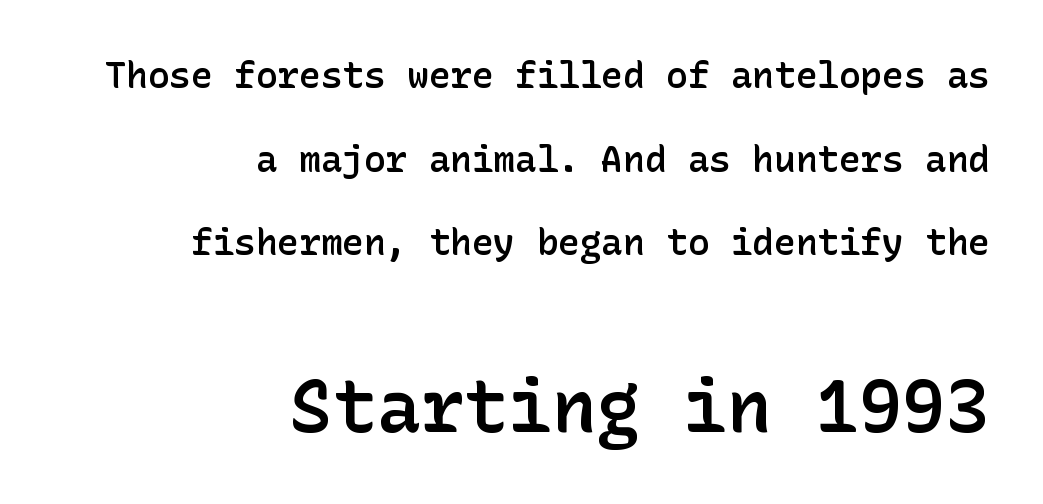
Q: Is the text bold? A: Semi-bold.
Q: Is the text italic (slanted)? A: No, it is upright.
Q: Is the typeface a serif or a sans-serif typeface? A: Sans-serif.
Q: Is the text underlined? A: No.
Q: How is the paragraph aligned? A: Right-aligned.
Q: Is the spacing between letters normal or unusually wide? A: Normal.
Q: Is the spacing between lines tight, normal or loose? A: Loose.
Q: Which block of text is set in a larger size, the first (top) or the second (bottom)? A: The second (bottom) one.
Q: Width (condensed, normal, or wide)? A: Normal.
Q: Stroke contrast? A: Low.
Q: x-height? A: Medium.
